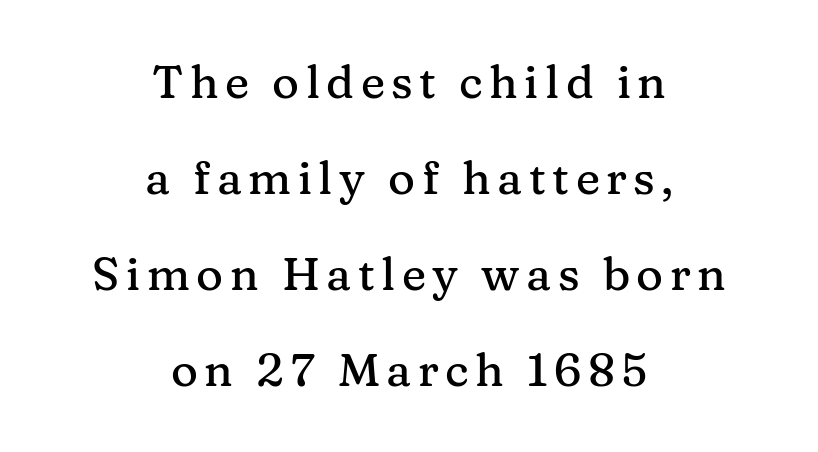
The designer dialed line spacing up above the default. Layout note: lines centered. These lines are rendered in a variable-pitch font. Vertical strokes here are truly vertical.
